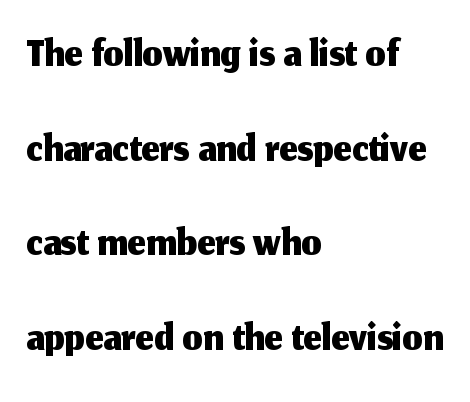
Varying glyph widths throughout — classic text-font behaviour. Upright lettering throughout. Rule under the text: the space is simply empty. Typeset ragged right — the left edge is the straight one. Interline gaps are of average width in this sample.
